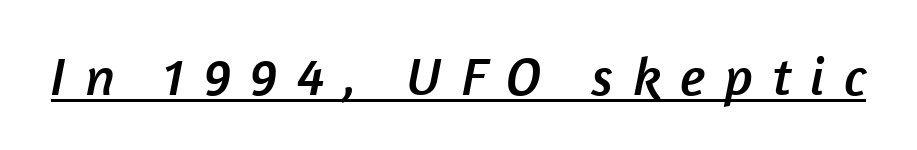
The image shows 54 px sans-serif type; set unusually wide letter spacing (+0.35 em), underlined; low stroke contrast and a medium x-height.
